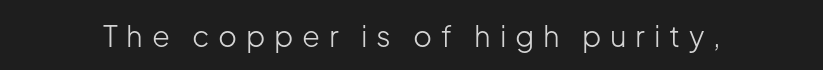
Q: Is the text bold? A: No.
Q: Is the text italic (slanted)? A: No, it is upright.
Q: Is the typeface a serif or a sans-serif typeface? A: Sans-serif.
Q: Is the text underlined? A: No.
Q: Is the spacing between letters normal or unusually wide? A: Unusually wide.
Q: Width (condensed, normal, or wide)? A: Normal.
Q: Stroke contrast? A: Low.
Q: x-height? A: Medium.
Q: Monospaced? A: No.
